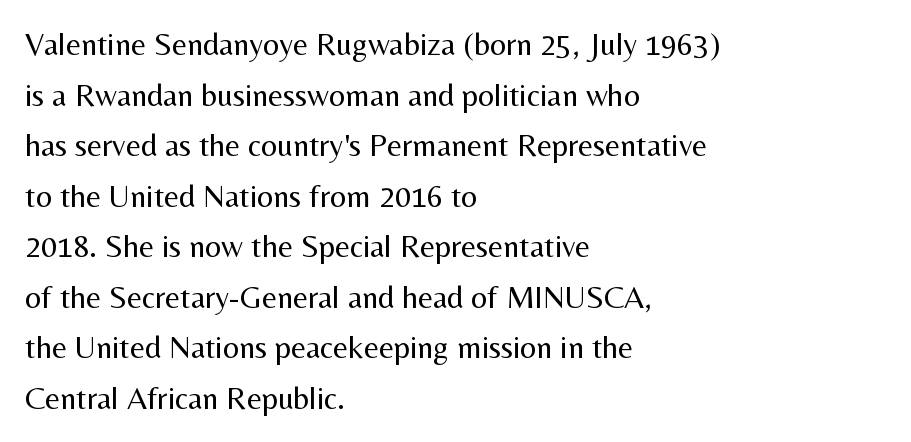
{"serif": "no", "italic": "no", "bold": "no", "weight": "regular", "width": "normal", "stroke_contrast": "medium", "x_height": "medium", "monospaced": "no", "underline": "no", "align": "left", "line_spacing": "normal", "line_spacing_ratio": 1.58, "letter_spacing": "normal", "letter_spacing_em": 0.0, "glyph_px": 32}
